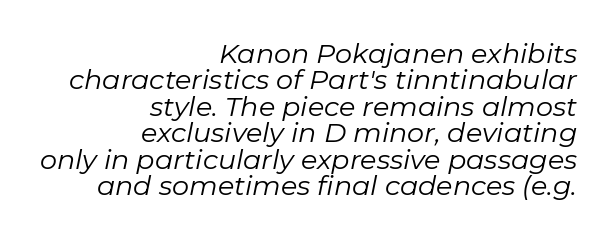
Alignment: flush right. The block of text is dense from top to bottom, with scant space between rows. Every character sits at an angle, as italics do. The letters look calm and open, with moderate or lighter stems. Rule under the text: the space is simply empty.
